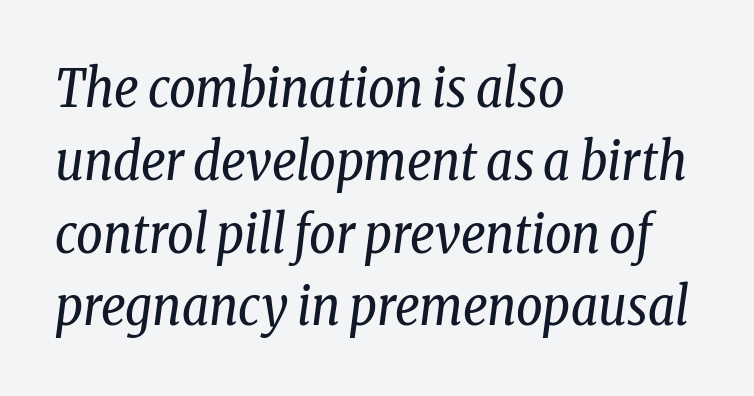
The image shows 52 px regular-weight, condensed serif type, italic (leaning right); set left-aligned, normal line spacing (1.4x), normal letter spacing, not underlined; low stroke contrast and a medium x-height.
